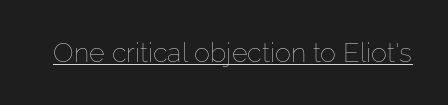
Q: Is the text bold? A: No.
Q: Is the text italic (slanted)? A: No, it is upright.
Q: Is the text underlined? A: Yes.
Q: Is the spacing between letters normal or unusually wide? A: Normal.
